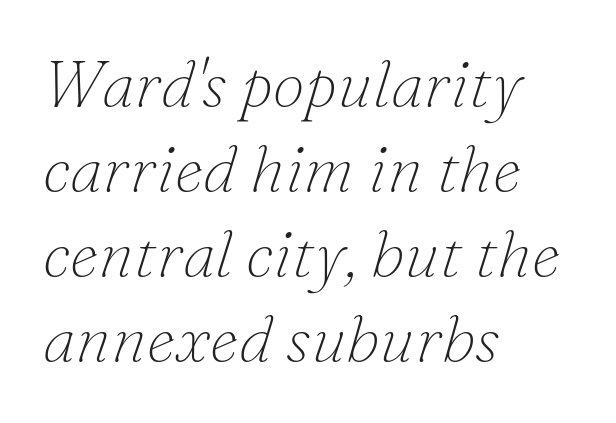
Q: Is the text bold? A: No.
Q: Is the text italic (slanted)? A: Yes, it leans right by about 16 degrees.
Q: Is the typeface a serif or a sans-serif typeface? A: Serif.
Q: Is the text underlined? A: No.
Q: How is the paragraph aligned? A: Left-aligned.
Q: Is the spacing between letters normal or unusually wide? A: Normal.
Q: Is the spacing between lines tight, normal or loose? A: Normal.
Q: Width (condensed, normal, or wide)? A: Normal.
Q: Stroke contrast? A: Low.
Q: x-height? A: Small.
Q: Monospaced? A: No.
